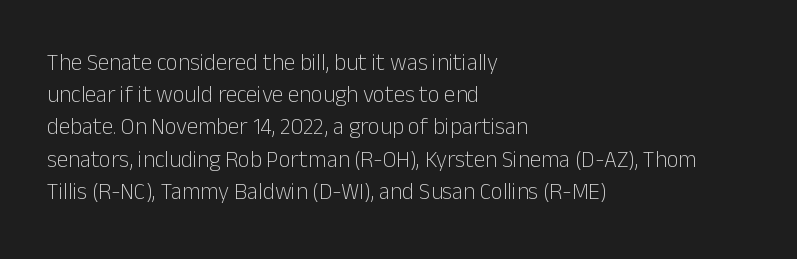
Q: Is the text bold? A: No.
Q: Is the text italic (slanted)? A: No, it is upright.
Q: Is the text underlined? A: No.
Q: How is the paragraph aligned? A: Left-aligned.
Q: Is the spacing between letters normal or unusually wide? A: Normal.
Q: Is the spacing between lines tight, normal or loose? A: Normal.
